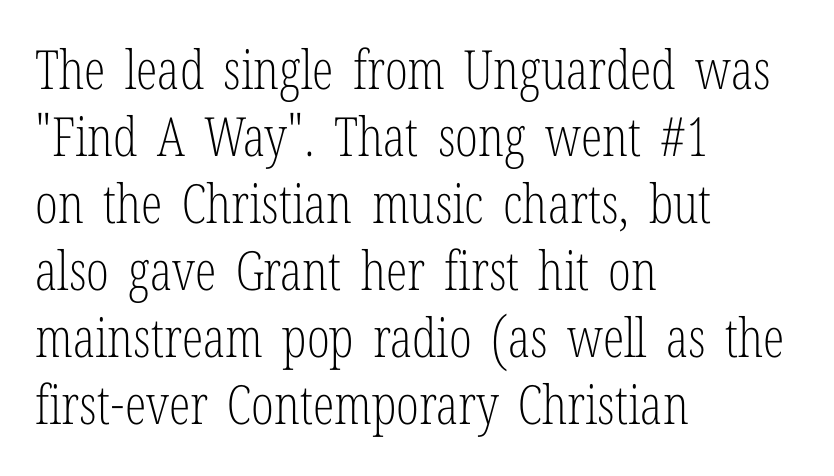
{"serif": "yes", "italic": "no", "bold": "no", "weight": "light", "width": "condensed", "stroke_contrast": "low", "x_height": "medium", "monospaced": "no", "underline": "no", "align": "left", "line_spacing_ratio": 1.24, "letter_spacing": "normal", "letter_spacing_em": 0.0, "glyph_px": 54}
